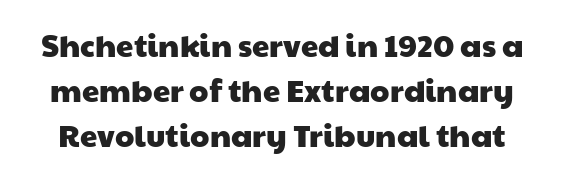
The string is rendered with underlining switched off. Successive baselines arrive at the customary interval. Nothing sits at the stroke ends, so this counts as sans-serif. Inter-character spacing is left at the font's built-in metrics. Think of a printed novel: that variable character pitch is what you see here.
